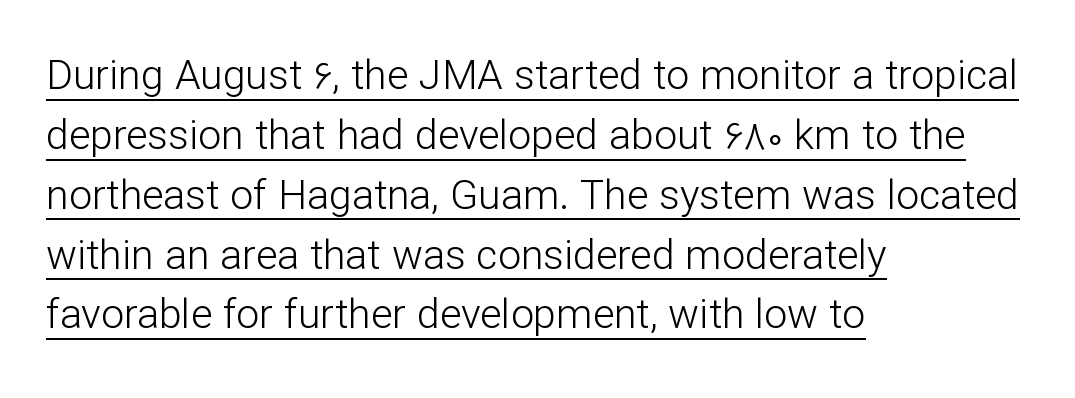
Q: Is the text bold? A: No.
Q: Is the text italic (slanted)? A: No, it is upright.
Q: Is the typeface a serif or a sans-serif typeface? A: Sans-serif.
Q: Is the text underlined? A: Yes.
Q: How is the paragraph aligned? A: Left-aligned.
Q: Is the spacing between letters normal or unusually wide? A: Normal.
Q: Is the spacing between lines tight, normal or loose? A: Normal.
Q: Width (condensed, normal, or wide)? A: Normal.
Q: Stroke contrast? A: Low.
Q: x-height? A: Medium.
Q: Monospaced? A: No.
